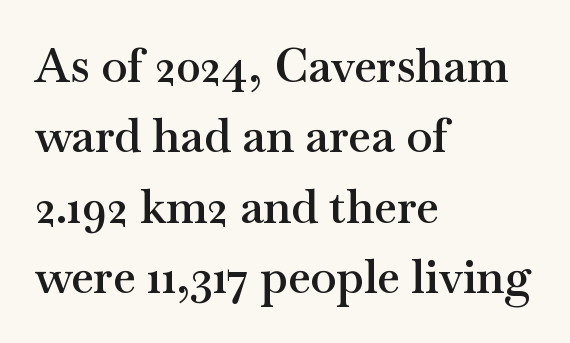
The image shows 47 px semibold, wide serif type, upright; set left-aligned, normal line spacing (1.5x), normal letter spacing, not underlined; medium stroke contrast and a small x-height.
